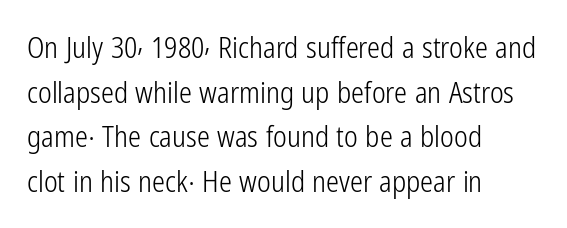
{"serif": "no", "italic": "no", "bold": "no", "weight": "light", "width": "condensed", "stroke_contrast": "low", "x_height": "medium", "monospaced": "no", "underline": "no", "align": "left", "line_spacing": "normal", "line_spacing_ratio": 1.54, "letter_spacing": "normal", "letter_spacing_em": 0.0, "glyph_px": 29}
